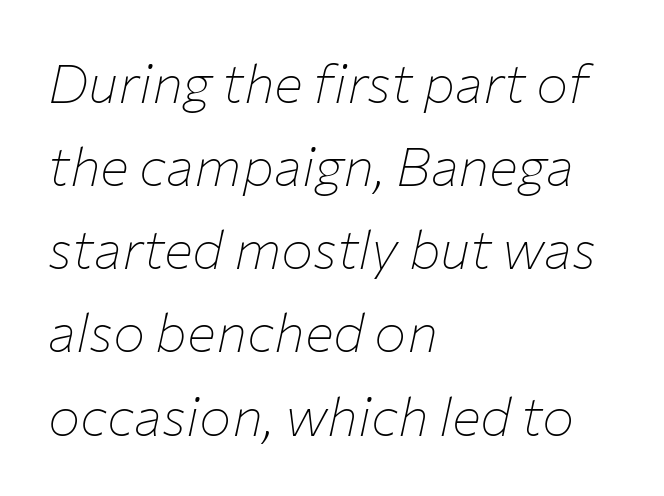
Q: Is the text bold? A: No.
Q: Is the text italic (slanted)? A: Yes, it leans right by about 12 degrees.
Q: Is the text underlined? A: No.
Q: How is the paragraph aligned? A: Left-aligned.
Q: Is the spacing between letters normal or unusually wide? A: Normal.
Q: Is the spacing between lines tight, normal or loose? A: Normal.
Q: Width (condensed, normal, or wide)? A: Normal.
Q: Stroke contrast? A: Low.
Q: x-height? A: Medium.
Q: Monospaced? A: No.
